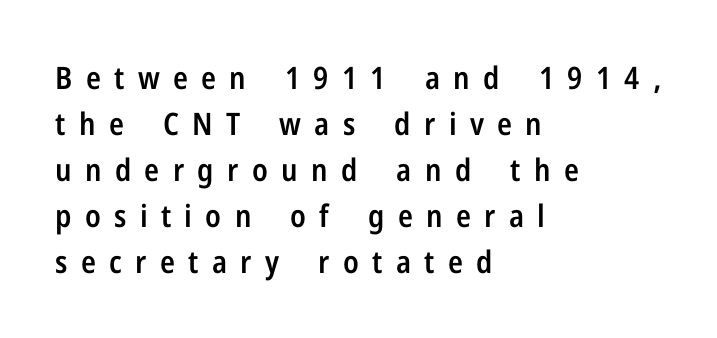
The passage shown is typed in a proportional face where columns would drift. The rows are spaced the way most documents space them. The strip under each line holds only bare page. Regarding serifs, this sample does without them.
